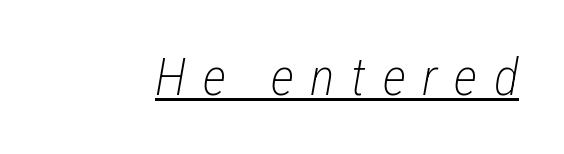
{"italic": "yes", "lean": "right", "slant_degrees": 12, "bold": "no", "weight": "light", "width": "condensed", "stroke_contrast": "low", "x_height": "medium", "monospaced": "no", "underline": "yes", "letter_spacing": "wide", "letter_spacing_em": 0.32, "glyph_px": 52}
